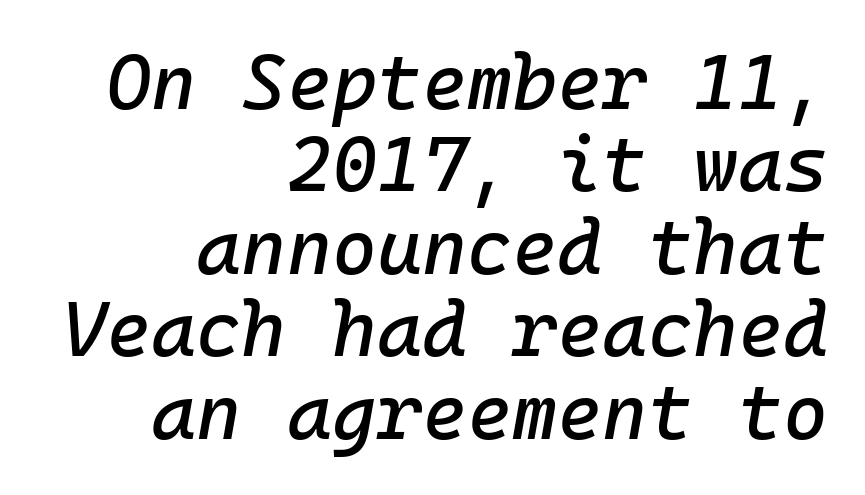
{"italic": "yes", "lean": "right", "slant_degrees": 10, "width": "normal", "stroke_contrast": "low", "x_height": "medium", "monospaced": "yes", "underline": "no", "align": "right", "line_spacing": "tight", "line_spacing_ratio": 1.07, "letter_spacing": "normal", "letter_spacing_em": 0.0, "glyph_px": 77}
